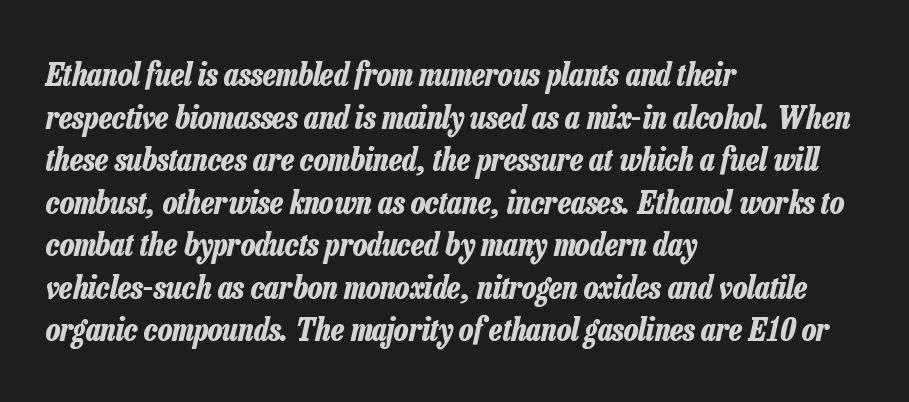
The image shows 32 px bold, condensed type, italic (leaning right); set left-aligned, normal line spacing (1.33x), normal letter spacing, not underlined; low stroke contrast and a medium x-height.
